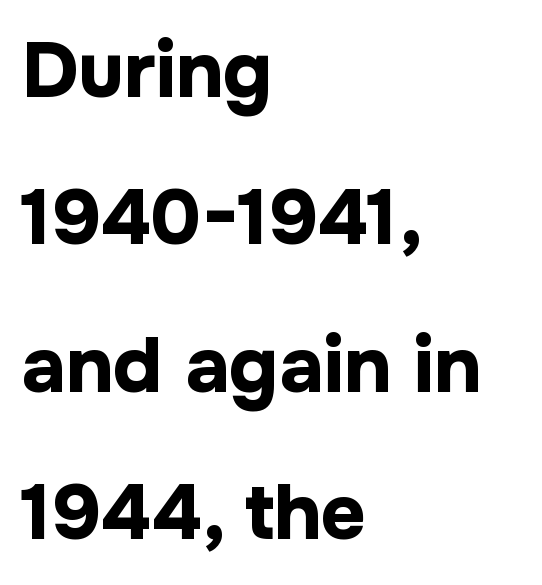
This sample has the flowing, uneven cadence of proportional lettering. The gaps between neighbouring characters are ordinary and unremarkable. Horizontally, the lines are justified to the leading edge only. The face used here has the dense, thick strokes of a bold.
